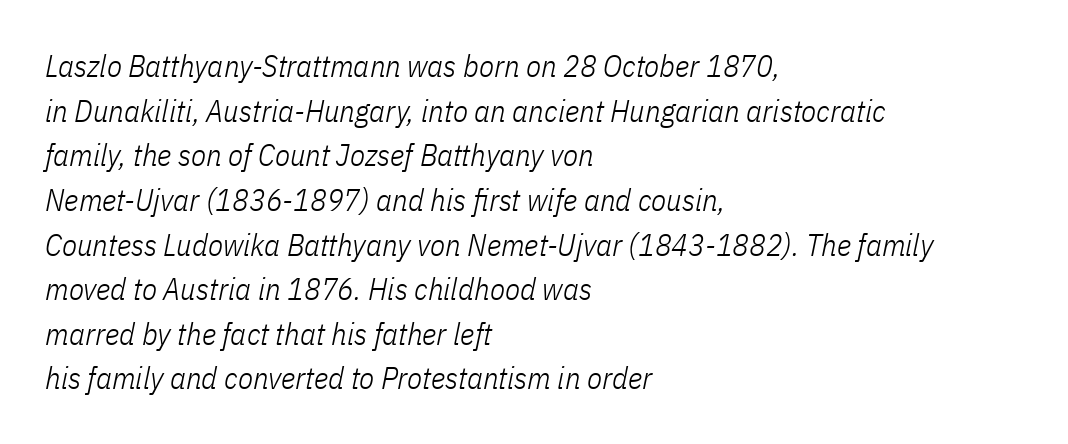
If you drew a line through each stem, it would be angled. Horizontal alignment here is leftward, the default for most running prose. Note the varied advance widths — an 'i' is clearly narrower than an 'm'. One glance says typical: line gaps are just what's usual. The tracking reads as untouched default to a designer's eye. No heavy texture on the line: the type isn't bold.
